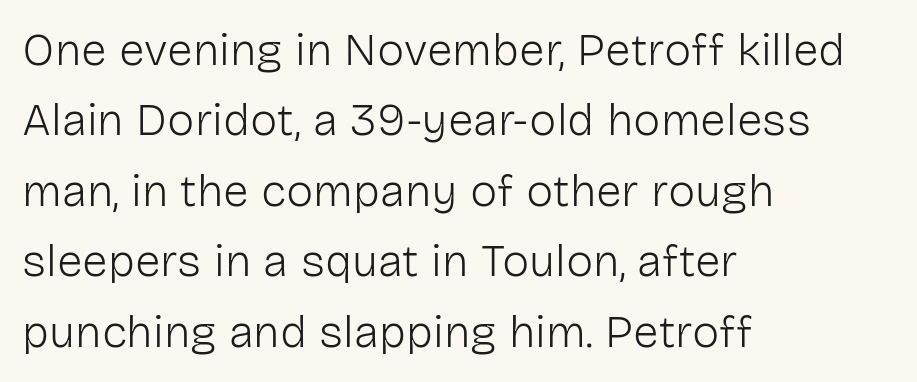
{"serif": "no", "italic": "no", "bold": "no", "weight": "light", "width": "normal", "stroke_contrast": "low", "x_height": "medium", "monospaced": "no", "underline": "no", "align": "left", "line_spacing": "normal", "line_spacing_ratio": 1.53, "letter_spacing": "normal", "letter_spacing_em": 0.0, "glyph_px": 46}
